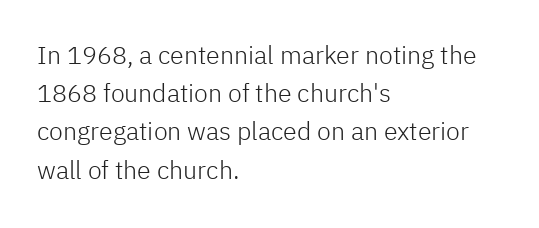
Q: Is the text bold? A: No.
Q: Is the text italic (slanted)? A: No, it is upright.
Q: Is the text underlined? A: No.
Q: How is the paragraph aligned? A: Left-aligned.
Q: Is the spacing between letters normal or unusually wide? A: Normal.
Q: Is the spacing between lines tight, normal or loose? A: Normal.
